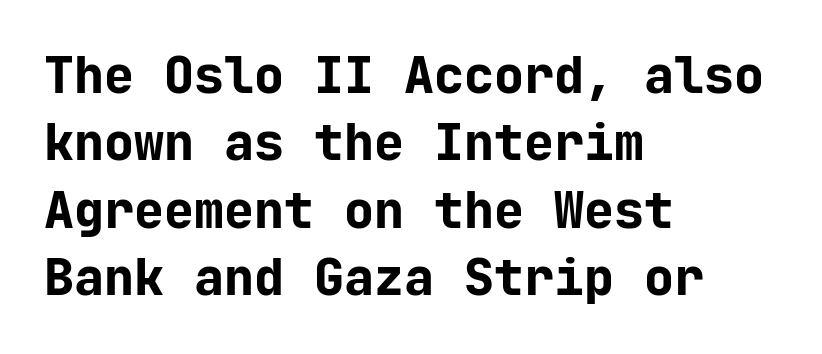
Q: Is the text bold? A: Yes.
Q: Is the text italic (slanted)? A: No, it is upright.
Q: Is the typeface a serif or a sans-serif typeface? A: Sans-serif.
Q: Is the text underlined? A: No.
Q: How is the paragraph aligned? A: Left-aligned.
Q: Is the spacing between letters normal or unusually wide? A: Normal.
Q: Is the spacing between lines tight, normal or loose? A: Normal.
Q: Width (condensed, normal, or wide)? A: Normal.
Q: Stroke contrast? A: Low.
Q: x-height? A: Medium.
Q: Monospaced? A: Yes.
